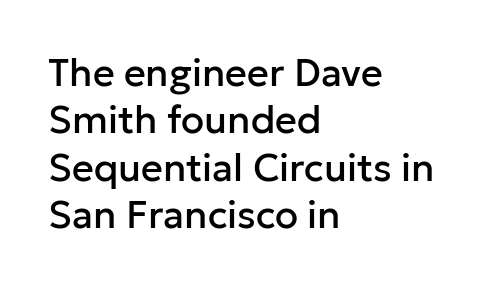
Q: Is the text italic (slanted)? A: No, it is upright.
Q: Is the typeface a serif or a sans-serif typeface? A: Sans-serif.
Q: Is the text underlined? A: No.
Q: How is the paragraph aligned? A: Left-aligned.
Q: Is the spacing between letters normal or unusually wide? A: Normal.
Q: Is the spacing between lines tight, normal or loose? A: Normal.
Q: Width (condensed, normal, or wide)? A: Normal.
Q: Stroke contrast? A: Low.
Q: x-height? A: Medium.
Q: Monospaced? A: No.
